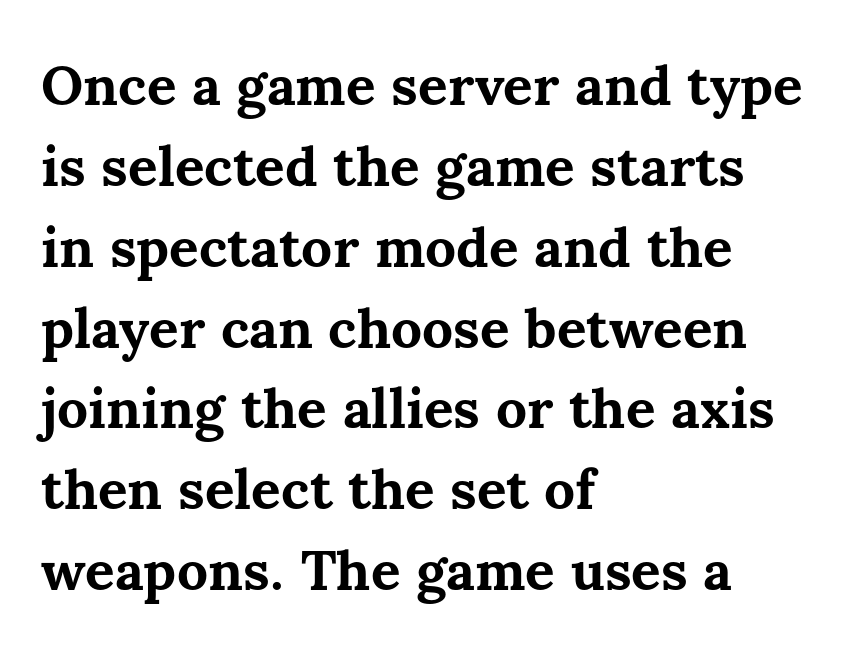
Short and long lines alike share a common starting point at left. The rendering uses a bold face; every stroke is thick and dark. In terms of leading, this rendering sits right in the middle. The letters advance in unequal steps, a hallmark of proportional type.
